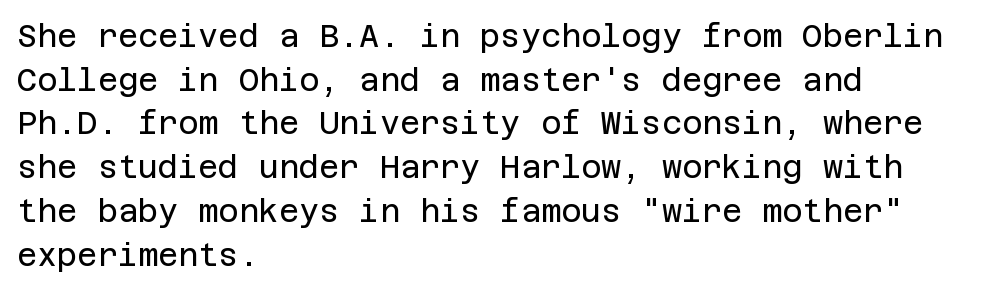
Q: Is the text bold? A: No.
Q: Is the text italic (slanted)? A: No, it is upright.
Q: Is the typeface a serif or a sans-serif typeface? A: Sans-serif.
Q: Is the text underlined? A: No.
Q: How is the paragraph aligned? A: Left-aligned.
Q: Is the spacing between letters normal or unusually wide? A: Normal.
Q: Is the spacing between lines tight, normal or loose? A: Normal.
Q: Width (condensed, normal, or wide)? A: Normal.
Q: Stroke contrast? A: Low.
Q: x-height? A: Large.
